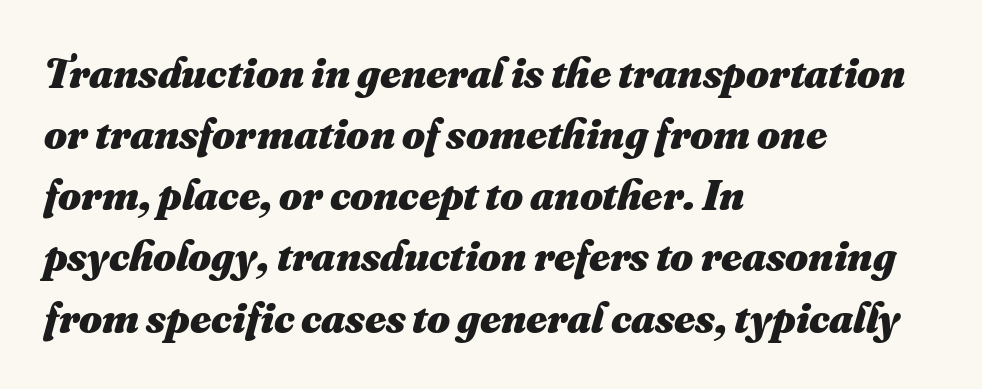
Q: Is the text bold? A: Yes.
Q: Is the text underlined? A: No.
Q: How is the paragraph aligned? A: Left-aligned.
Q: Is the spacing between letters normal or unusually wide? A: Normal.
Q: Is the spacing between lines tight, normal or loose? A: Normal.
Q: Width (condensed, normal, or wide)? A: Normal.
Q: Stroke contrast? A: Medium.
Q: x-height? A: Small.
Q: Monospaced? A: No.
